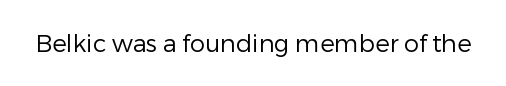
Only glyphs here, with clear space below each row. Notice how the stems are strictly vertical — no italics here. Between one letter and the next there's only the usual sliver of space. Is this a heavy cut? Hardly; it is regular or lighter.
